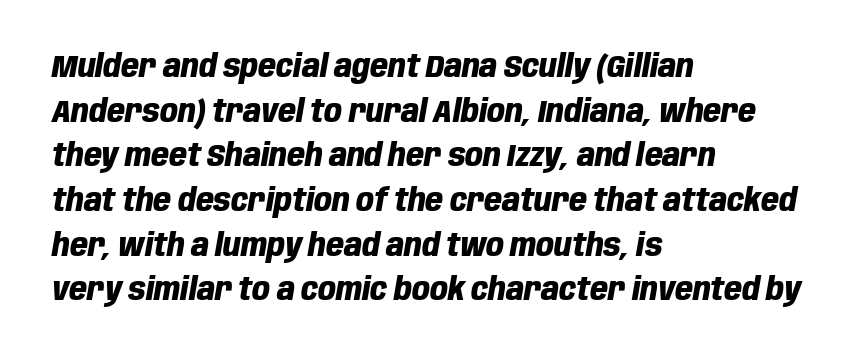
The image shows 31 px heavy, condensed type, italic (leaning right); set left-aligned, normal line spacing (1.44x), normal letter spacing, not underlined; low stroke contrast and a large x-height.
